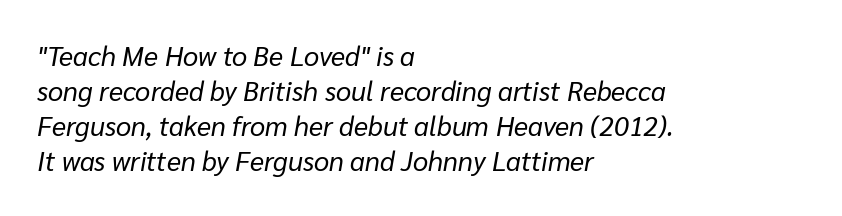
The compositor pushed each line to the left boundary. Stems here are at most as thick as an everyday book face. You could call the tracking neutral — neither tight nor loose. The leading is moderate, giving the passage an even texture.
